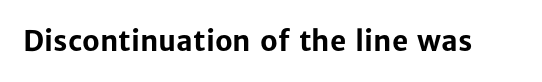
Q: Is the text bold? A: Yes.
Q: Is the text italic (slanted)? A: No, it is upright.
Q: Is the typeface a serif or a sans-serif typeface? A: Sans-serif.
Q: Is the text underlined? A: No.
Q: Is the spacing between letters normal or unusually wide? A: Normal.
Q: Width (condensed, normal, or wide)? A: Normal.
Q: Stroke contrast? A: Low.
Q: x-height? A: Medium.
Q: Monospaced? A: No.
